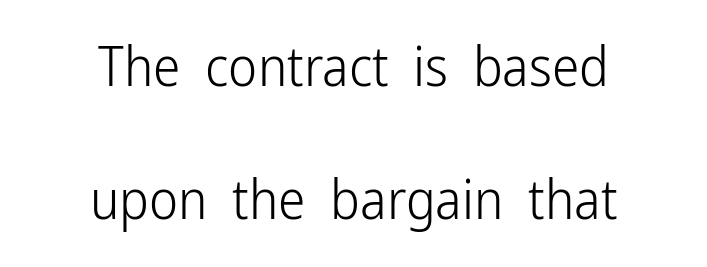
{"serif": "no", "italic": "no", "bold": "no", "weight": "light", "width": "condensed", "stroke_contrast": "low", "x_height": "medium", "monospaced": "no", "underline": "no", "align": "center", "line_spacing": "loose", "line_spacing_ratio": 2.42, "letter_spacing": "normal", "letter_spacing_em": 0.0, "glyph_px": 55}
